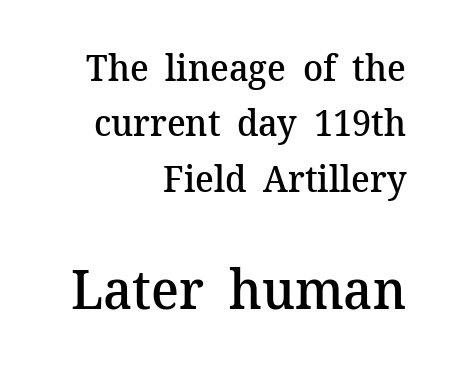
The image shows 55 px semibold serif type, upright; set right-aligned, normal line spacing (1.5x), normal letter spacing, not underlined; the second (bottom) block is 1.49x larger; medium stroke contrast and a medium x-height.
